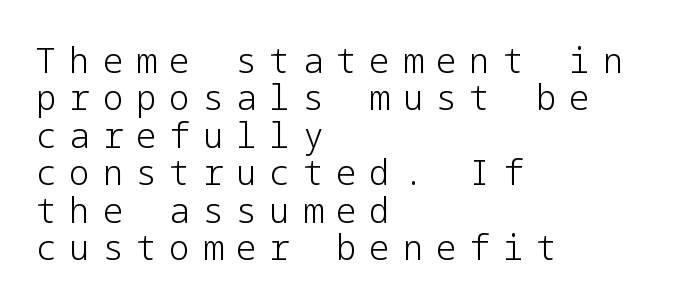
Q: Is the text bold? A: No.
Q: Is the text italic (slanted)? A: No, it is upright.
Q: Is the typeface a serif or a sans-serif typeface? A: Sans-serif.
Q: Is the text underlined? A: No.
Q: How is the paragraph aligned? A: Left-aligned.
Q: Is the spacing between letters normal or unusually wide? A: Unusually wide.
Q: Is the spacing between lines tight, normal or loose? A: Tight.
Q: Width (condensed, normal, or wide)? A: Normal.
Q: Stroke contrast? A: Low.
Q: x-height? A: Medium.
